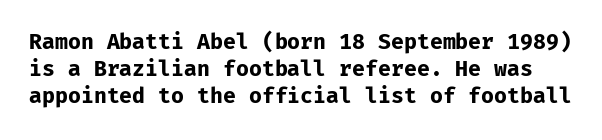
Q: Is the text bold? A: Yes.
Q: Is the text italic (slanted)? A: No, it is upright.
Q: Is the text underlined? A: No.
Q: Is the spacing between letters normal or unusually wide? A: Normal.
Q: Is the spacing between lines tight, normal or loose? A: Normal.
